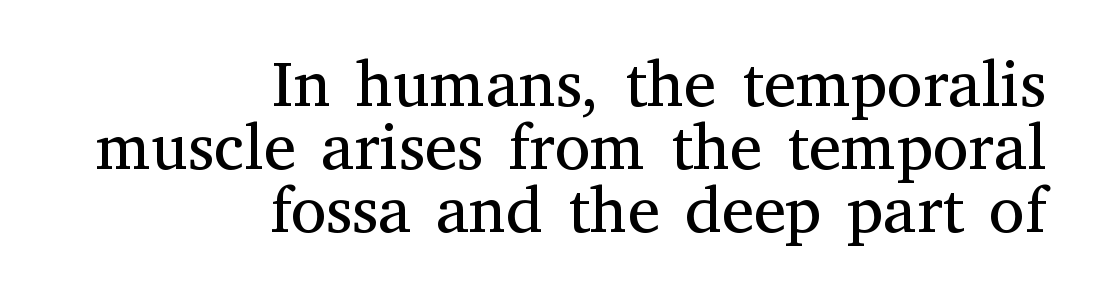
The image shows 65 px regular-weight serif type, upright; set right-aligned, tight line spacing (0.97x), normal letter spacing, not underlined; medium stroke contrast and a medium x-height.
